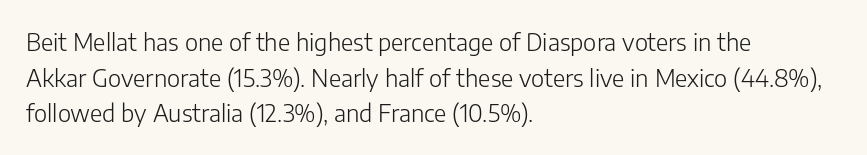
No italicization has been applied; the sample stays upright. Each line starts at the same left margin while the right side varies. Weight: regular or lighter. Compared with typical paragraphs, the rows here are spaced about the same. No extra tracking has been applied to these lines. Any mark beneath the type? The region is blank.
